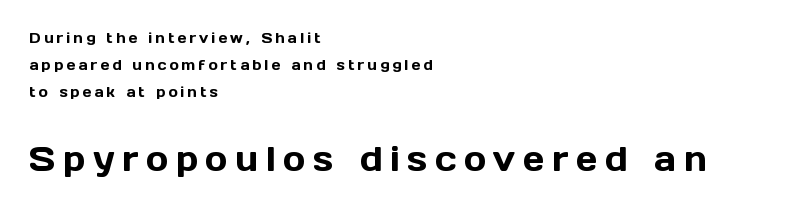
Visually, the bottom section dominates because its glyphs are scaled up. The foot of each line stays bare and open. The characters display no serif detailing; their extremities are plain. If you measured baseline to baseline, you'd find a long distance. The lettering holds an erect, upright posture throughout. Looks like regular typesetting: each glyph gets only the width it needs.
